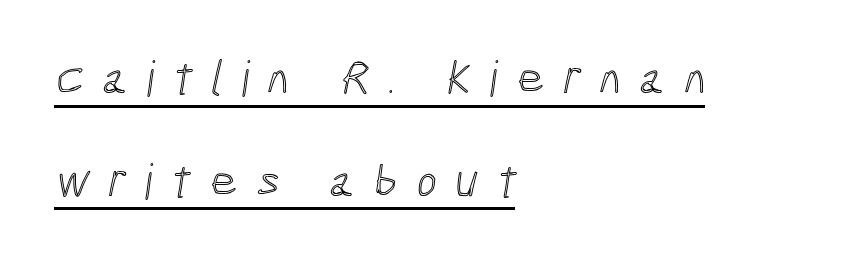
Quick note: underline on. Horizontal bands of white between lines are thick stripes. You could not count columns in this text — the font is proportionally spaced. The face used here is rendered with a markedly widened letterfit. Caption: multi-line text, flush left, ragged right.
